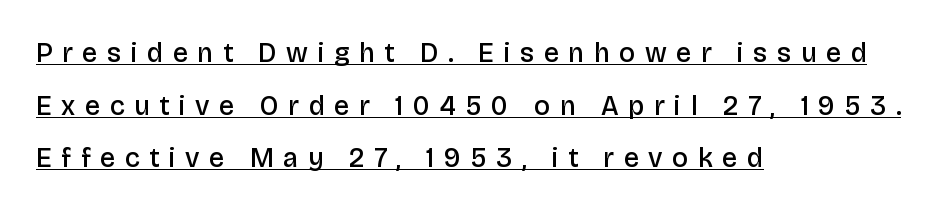
{"italic": "no", "bold": "semi", "underline": "yes", "align": "left", "line_spacing": "loose", "line_spacing_ratio": 1.95, "letter_spacing": "wide", "letter_spacing_em": 0.36, "glyph_px": 27}
